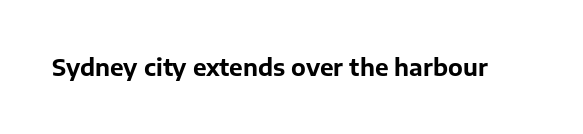
Notice how thick the strokes are: this is what a full bold looks like. In terms of letterspacing, this is plain default setting. The specimen omits any rule beneath the text block's lines. The lettering stays uniformly vertical, giving the passage a roman look.
